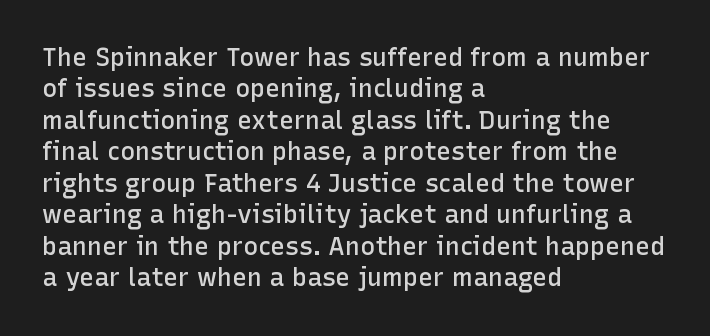
{"italic": "no", "bold": "semi", "underline": "no", "align": "left", "line_spacing": "normal", "line_spacing_ratio": 1.26, "letter_spacing": "normal", "letter_spacing_em": 0.0, "glyph_px": 25}
